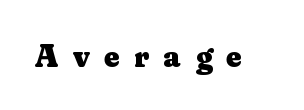
Q: Is the text bold? A: Yes.
Q: Is the text italic (slanted)? A: No, it is upright.
Q: Is the typeface a serif or a sans-serif typeface? A: Serif.
Q: Is the text underlined? A: No.
Q: Is the spacing between letters normal or unusually wide? A: Unusually wide.
Q: Width (condensed, normal, or wide)? A: Normal.
Q: Stroke contrast? A: Medium.
Q: x-height? A: Small.
Q: Monospaced? A: No.
